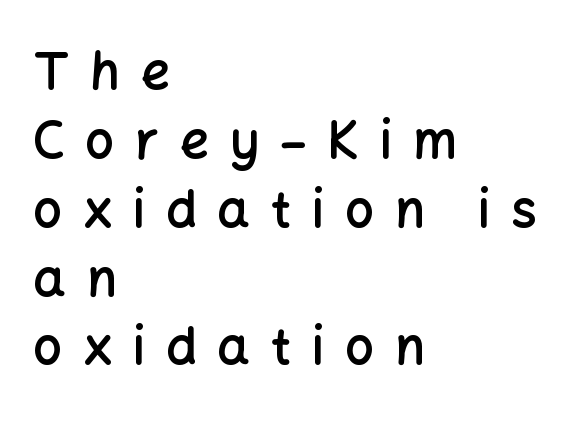
{"serif": "no", "italic": "no", "bold": "semi", "weight": "semibold", "width": "normal", "stroke_contrast": "low", "x_height": "medium", "monospaced": "no", "underline": "no", "align": "left", "line_spacing": "normal", "line_spacing_ratio": 1.35, "letter_spacing": "wide", "letter_spacing_em": 0.41, "glyph_px": 51}
